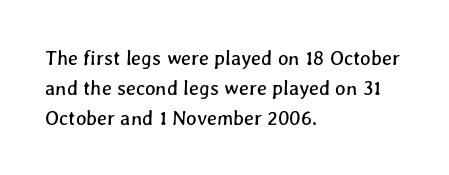
Q: Is the text underlined? A: No.
Q: How is the paragraph aligned? A: Left-aligned.
Q: Is the spacing between letters normal or unusually wide? A: Normal.
Q: Is the spacing between lines tight, normal or loose? A: Normal.
